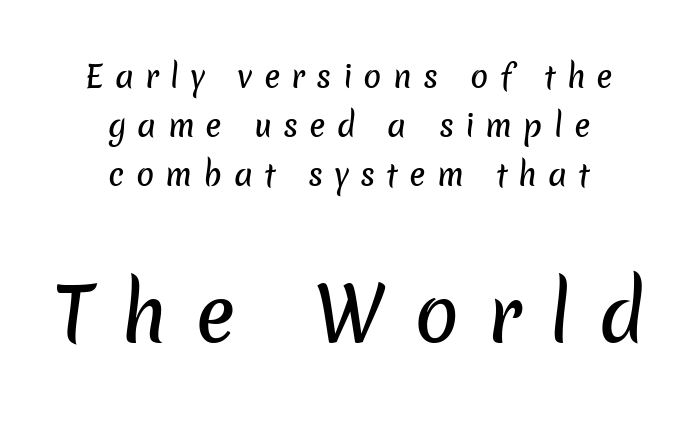
{"serif": "no", "width": "normal", "stroke_contrast": "low", "x_height": "medium", "monospaced": "no", "underline": "no", "align": "center", "line_spacing": "normal", "line_spacing_ratio": 1.63, "letter_spacing": "wide", "letter_spacing_em": 0.37, "larger_block": "second", "size_ratio": 2.47, "glyph_px": 74}
